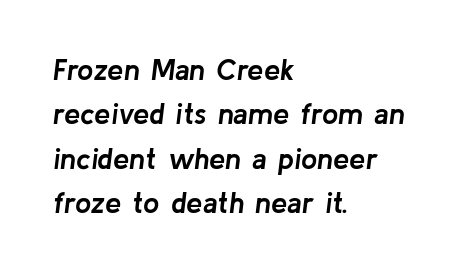
The face used here is proportionally spaced, like ordinary book or web type. The strokes are fattened all the way to bold. Quick note: italic. This sample uses plain, unmodified letter spacing. The string is rendered with underlining switched off.
